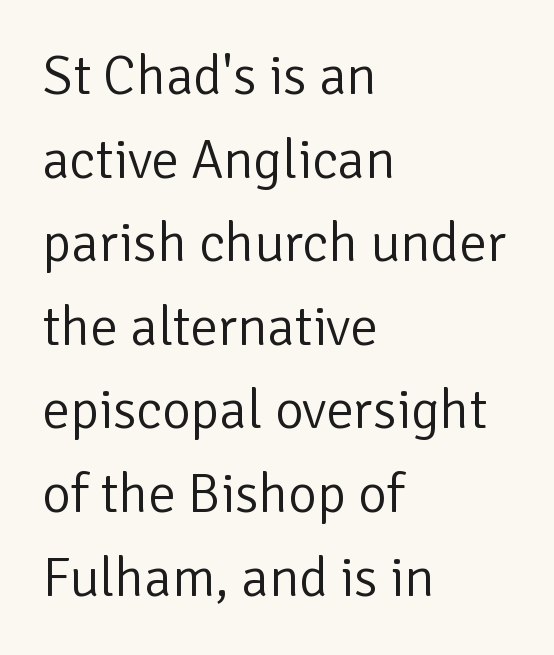
Q: Is the text bold? A: No.
Q: Is the text italic (slanted)? A: No, it is upright.
Q: Is the typeface a serif or a sans-serif typeface? A: Sans-serif.
Q: Is the text underlined? A: No.
Q: How is the paragraph aligned? A: Left-aligned.
Q: Is the spacing between letters normal or unusually wide? A: Normal.
Q: Is the spacing between lines tight, normal or loose? A: Normal.
Q: Width (condensed, normal, or wide)? A: Normal.
Q: Stroke contrast? A: Low.
Q: x-height? A: Medium.
Q: Monospaced? A: No.
